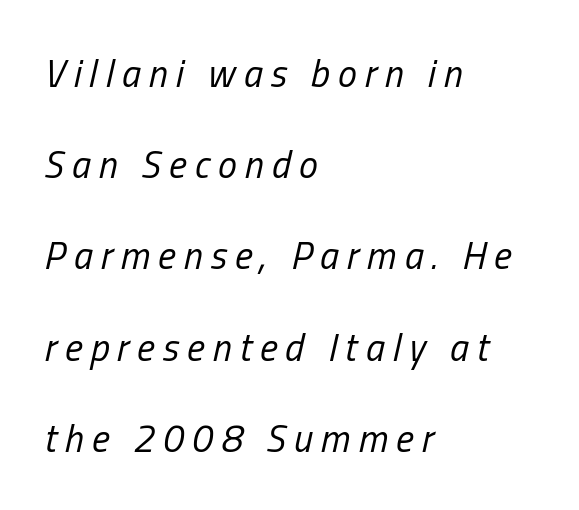
{"italic": "yes", "lean": "right", "slant_degrees": 13, "bold": "no", "weight": "regular", "width": "condensed", "stroke_contrast": "low", "x_height": "medium", "monospaced": "no", "underline": "no", "align": "left", "line_spacing": "loose", "line_spacing_ratio": 2.4, "letter_spacing": "wide", "letter_spacing_em": 0.21, "glyph_px": 38}
